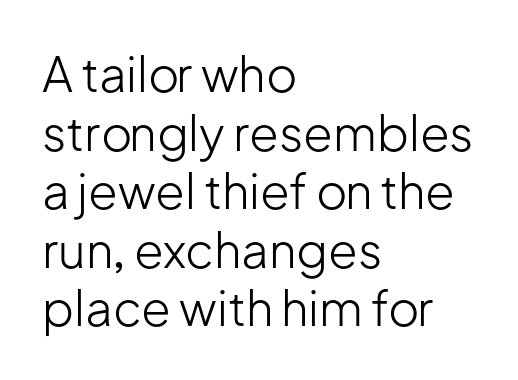
{"serif": "no", "italic": "no", "bold": "no", "weight": "light", "width": "normal", "stroke_contrast": "low", "x_height": "medium", "monospaced": "no", "underline": "no", "align": "left", "line_spacing_ratio": 1.22, "letter_spacing": "normal", "letter_spacing_em": 0.0, "glyph_px": 48}
